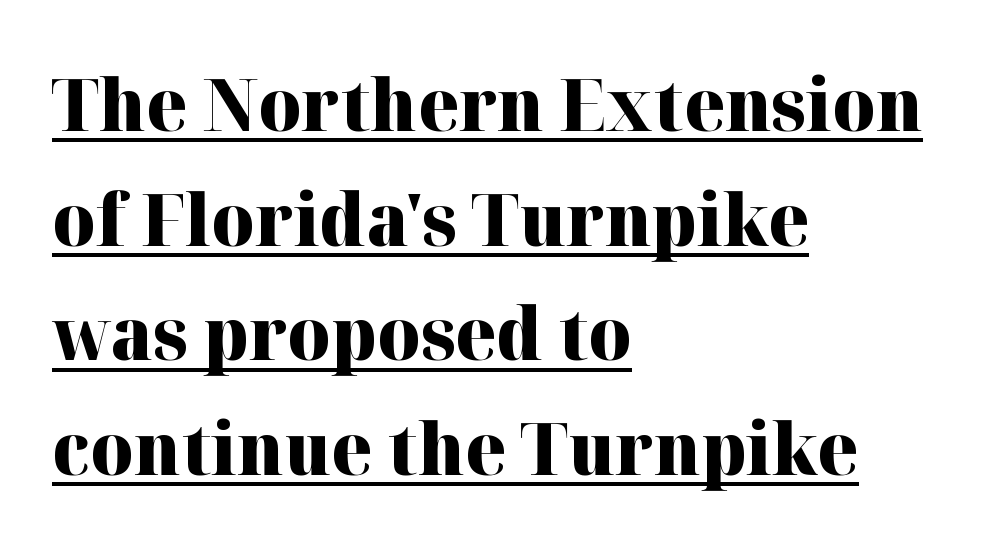
Q: Is the text bold? A: Yes.
Q: Is the text italic (slanted)? A: No, it is upright.
Q: Is the typeface a serif or a sans-serif typeface? A: Serif.
Q: Is the text underlined? A: Yes.
Q: How is the paragraph aligned? A: Left-aligned.
Q: Is the spacing between letters normal or unusually wide? A: Normal.
Q: Is the spacing between lines tight, normal or loose? A: Normal.
Q: Width (condensed, normal, or wide)? A: Normal.
Q: Stroke contrast? A: High.
Q: x-height? A: Medium.
Q: Monospaced? A: No.
